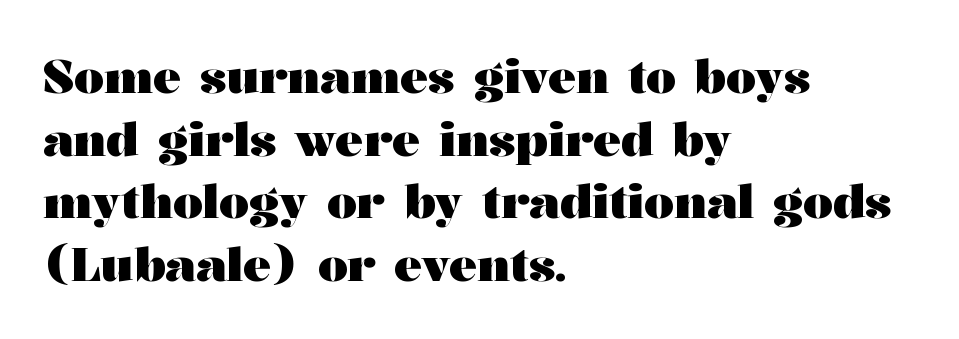
{"serif": "yes", "italic": "no", "bold": "yes", "weight": "heavy", "width": "wide", "stroke_contrast": "medium", "x_height": "medium", "monospaced": "no", "underline": "no", "align": "left", "line_spacing": "normal", "line_spacing_ratio": 1.33, "letter_spacing": "normal", "letter_spacing_em": 0.0, "glyph_px": 47}
